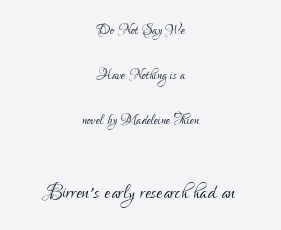
What stands out about the letter spacing? Nothing — it is the standard amount. The font sits on the lighter half of the weight spectrum, regular included. Whoever set this chose breathing room over compactness in the vertical rhythm. Spacing verdict: proportional, widths tailored to each character.
